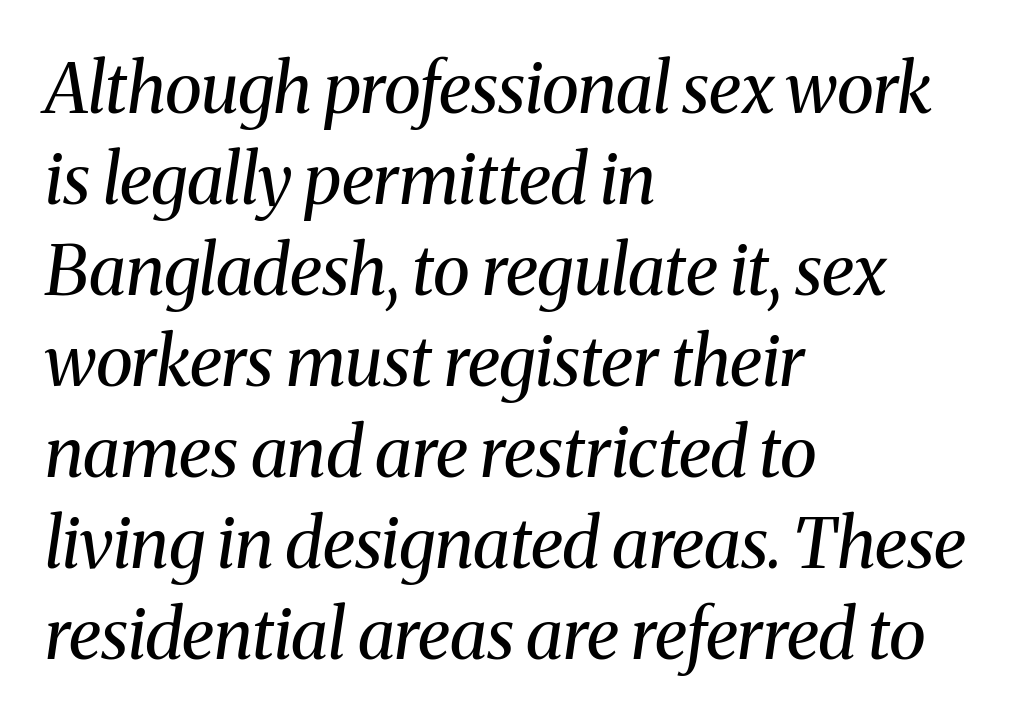
{"serif": "yes", "italic": "yes", "lean": "right", "slant_degrees": 8, "bold": "no", "weight": "regular", "width": "normal", "stroke_contrast": "medium", "x_height": "medium", "monospaced": "no", "underline": "no", "align": "left", "line_spacing": "normal", "line_spacing_ratio": 1.32, "letter_spacing": "normal", "letter_spacing_em": 0.0, "glyph_px": 69}
